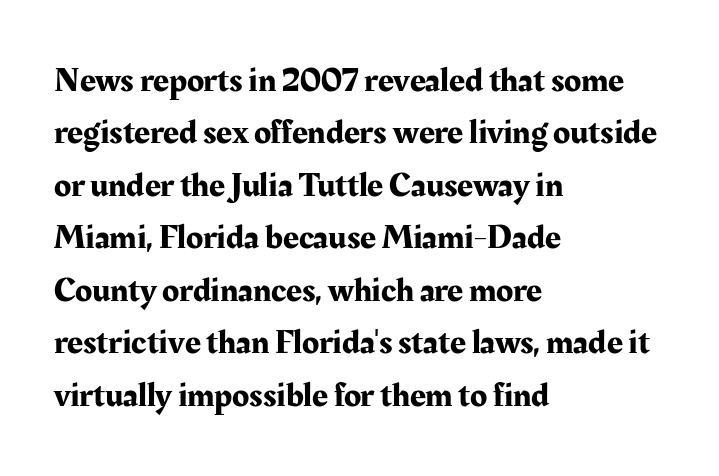
Q: Is the text italic (slanted)? A: No, it is upright.
Q: Is the typeface a serif or a sans-serif typeface? A: Serif.
Q: Is the text underlined? A: No.
Q: How is the paragraph aligned? A: Left-aligned.
Q: Is the spacing between letters normal or unusually wide? A: Normal.
Q: Is the spacing between lines tight, normal or loose? A: Normal.
Q: Width (condensed, normal, or wide)? A: Normal.
Q: Stroke contrast? A: Medium.
Q: x-height? A: Medium.
Q: Monospaced? A: No.
